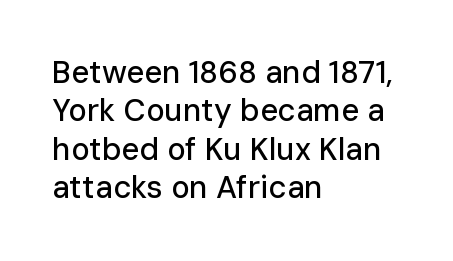
{"serif": "no", "italic": "no", "width": "normal", "stroke_contrast": "low", "x_height": "medium", "monospaced": "no", "underline": "no", "align": "left", "line_spacing_ratio": 1.24, "letter_spacing": "normal", "letter_spacing_em": 0.0, "glyph_px": 31}
